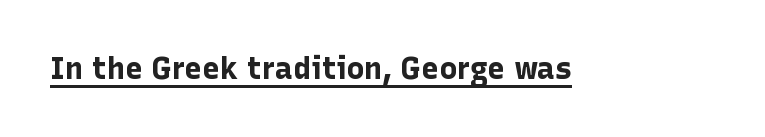
Q: Is the text bold? A: Yes.
Q: Is the text italic (slanted)? A: No, it is upright.
Q: Is the typeface a serif or a sans-serif typeface? A: Sans-serif.
Q: Is the text underlined? A: Yes.
Q: Is the spacing between letters normal or unusually wide? A: Normal.
Q: Width (condensed, normal, or wide)? A: Normal.
Q: Stroke contrast? A: Low.
Q: x-height? A: Medium.
Q: Monospaced? A: No.
